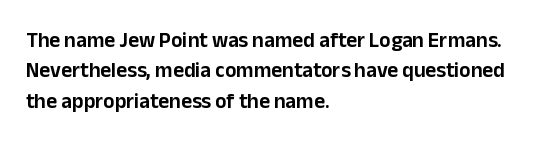
The image shows 21 px text type, upright; set left-aligned, normal line spacing (1.45x), normal letter spacing, not underlined.
